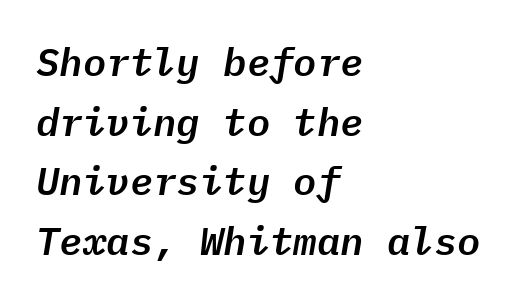
The ragged edge is on the right, which tells us the setting is flush left. Students, observe: this is what conventionally led text looks like. Underlining? Definitely not there. Caption: standard tracking, unaltered. This is oblique type, the kind used for emphasis or titles. The face used here is monospaced, like something from a code editor.
